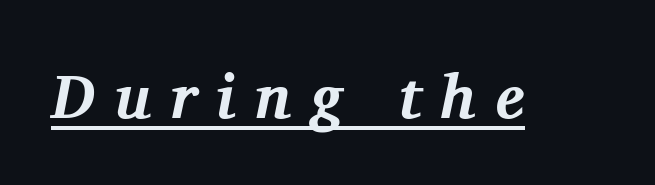
Look at the bottom of the vertical strokes: they flare into serifs here. A rule runs beneath these lines of type. These lines are rendered in a variable-pitch font. This sample uses an oblique cut, with every glyph tilted off the vertical. Compared with an ordinary text face, these strokes are far heavier — a full bold.
